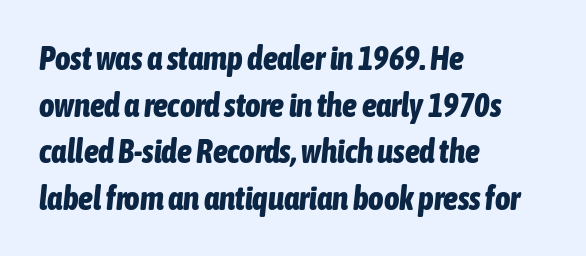
The image shows 33 px bold, condensed type, italic (leaning right); set left-aligned, normal line spacing (1.41x), normal letter spacing, not underlined; low stroke contrast and a medium x-height.
